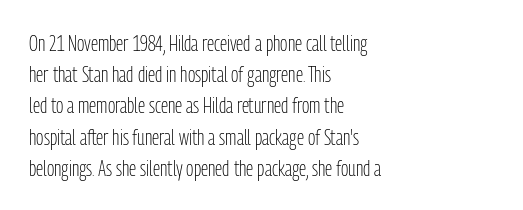
{"italic": "no", "bold": "no", "underline": "no", "align": "left", "line_spacing": "normal", "line_spacing_ratio": 1.42, "letter_spacing": "normal", "letter_spacing_em": 0.0, "glyph_px": 22}
